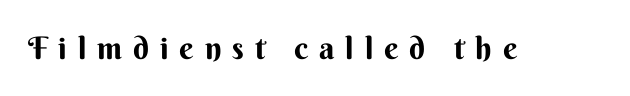
Q: Is the text italic (slanted)? A: No, it is upright.
Q: Is the typeface a serif or a sans-serif typeface? A: Sans-serif.
Q: Is the text underlined? A: No.
Q: Is the spacing between letters normal or unusually wide? A: Unusually wide.
Q: Width (condensed, normal, or wide)? A: Normal.
Q: Stroke contrast? A: Medium.
Q: x-height? A: Small.
Q: Monospaced? A: No.
